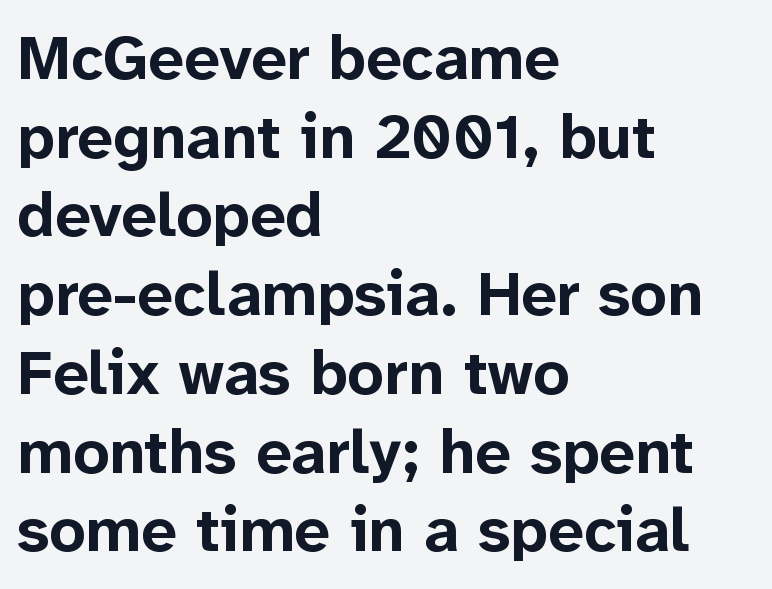
The glyphs in this specimen are sans serif. Is the type bold? Yes — the strokes are clearly thick and heavy. Plain, unruled lines of type. Whoever set this chose a conventional vertical rhythm. Quick note: not italic, upright.
